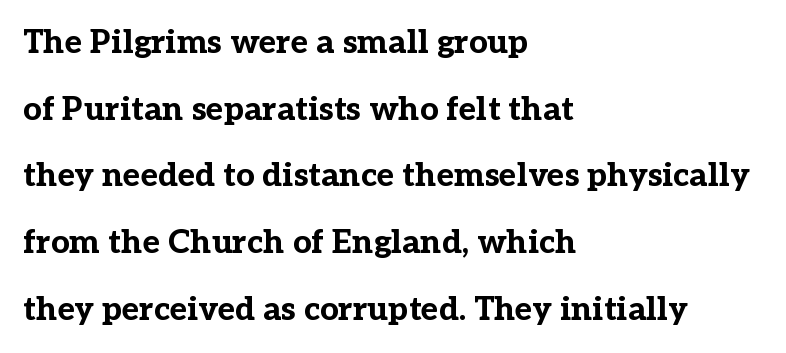
Q: Is the text bold? A: Yes.
Q: Is the text italic (slanted)? A: No, it is upright.
Q: Is the typeface a serif or a sans-serif typeface? A: Serif.
Q: Is the text underlined? A: No.
Q: How is the paragraph aligned? A: Left-aligned.
Q: Is the spacing between letters normal or unusually wide? A: Normal.
Q: Is the spacing between lines tight, normal or loose? A: Loose.
Q: Width (condensed, normal, or wide)? A: Normal.
Q: Stroke contrast? A: Low.
Q: x-height? A: Medium.
Q: Monospaced? A: No.
